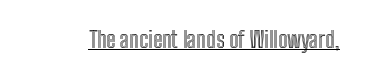
The image shows 22 px text type, upright; set normal letter spacing, underlined.
